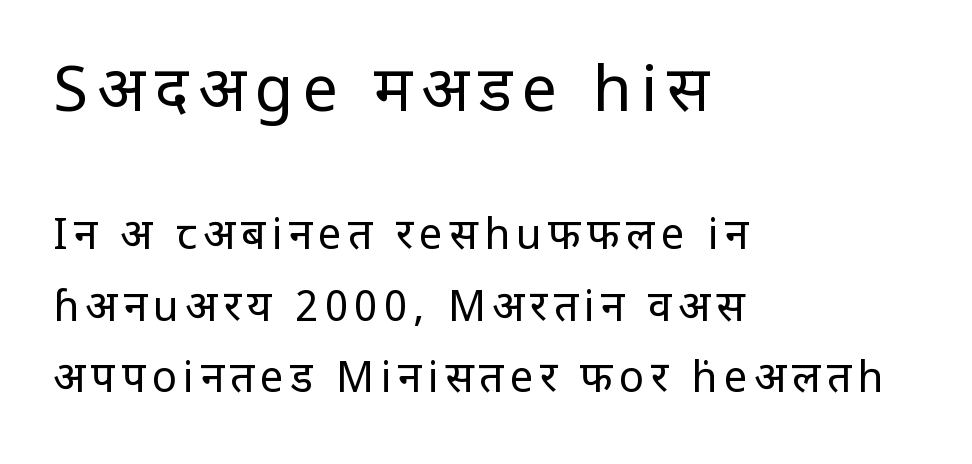
The image shows 63 px regular-weight, condensed sans-serif type, upright; set left-aligned, normal line spacing (1.7x), not underlined; the first (top) block is 1.5x larger; low stroke contrast and a large x-height.
